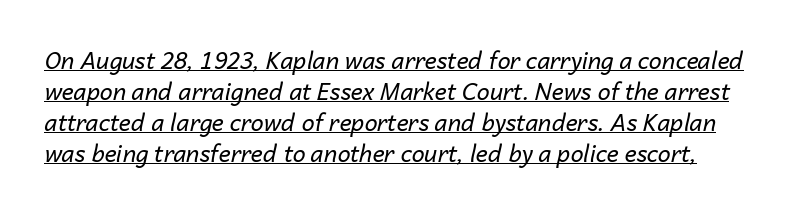
Tracking value appears to be zero — textbook default spacing. Caption: lettering with a line underneath. The lines sit at an ordinary, default distance from one another. Compared with a typical body face, this is equally light or lighter still. Slanted lettering throughout.
